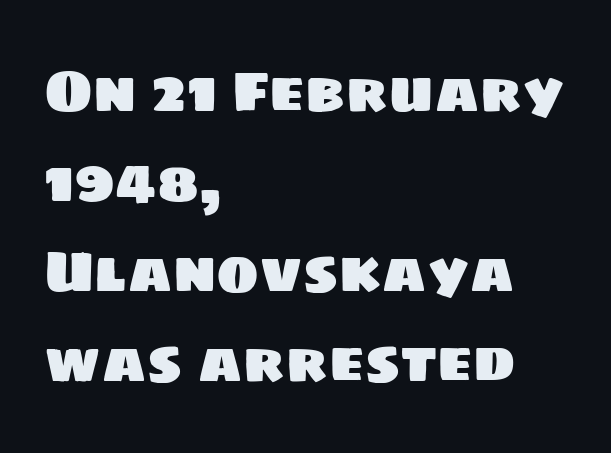
{"serif": "no", "width": "normal", "stroke_contrast": "low", "x_height": "large", "monospaced": "no", "underline": "no", "align": "left", "line_spacing": "normal", "line_spacing_ratio": 1.58, "letter_spacing": "normal", "letter_spacing_em": 0.0, "glyph_px": 57}
